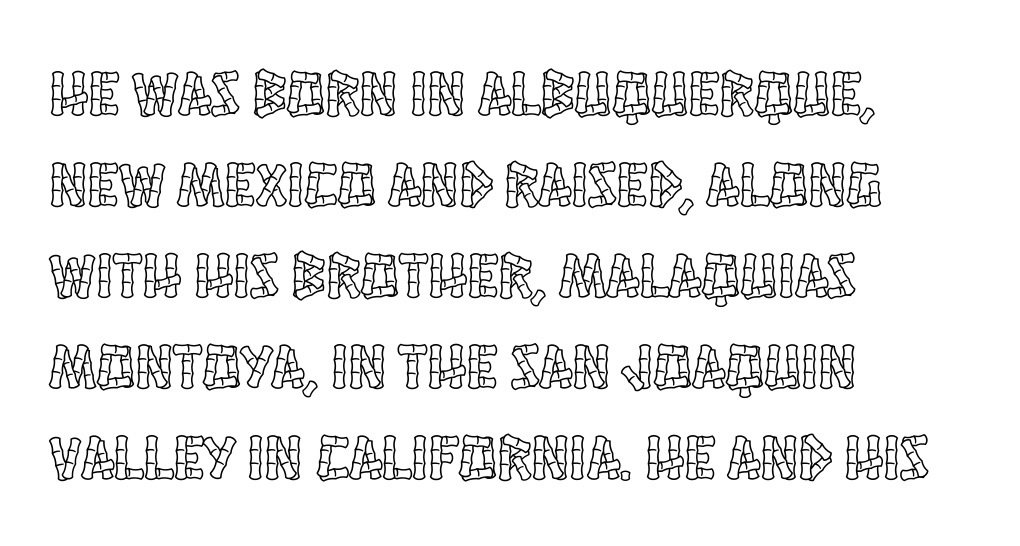
{"italic": "no", "width": "condensed", "x_height": "large", "monospaced": "no", "underline": "no", "align": "left", "line_spacing": "normal", "line_spacing_ratio": 1.42, "letter_spacing": "normal", "letter_spacing_em": 0.0, "glyph_px": 64}
